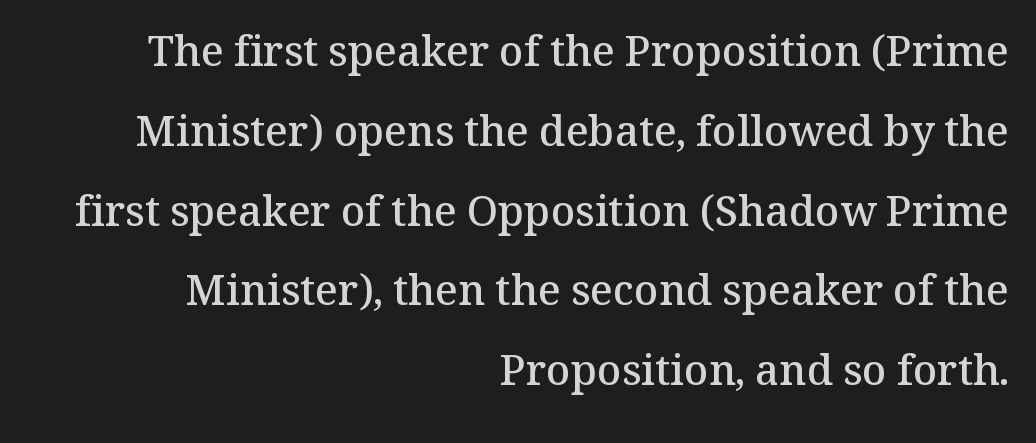
Q: Is the text bold? A: Semi-bold.
Q: Is the text italic (slanted)? A: No, it is upright.
Q: Is the typeface a serif or a sans-serif typeface? A: Serif.
Q: Is the text underlined? A: No.
Q: How is the paragraph aligned? A: Right-aligned.
Q: Is the spacing between letters normal or unusually wide? A: Normal.
Q: Is the spacing between lines tight, normal or loose? A: Loose.
Q: Width (condensed, normal, or wide)? A: Normal.
Q: Stroke contrast? A: Medium.
Q: x-height? A: Medium.
Q: Monospaced? A: No.
